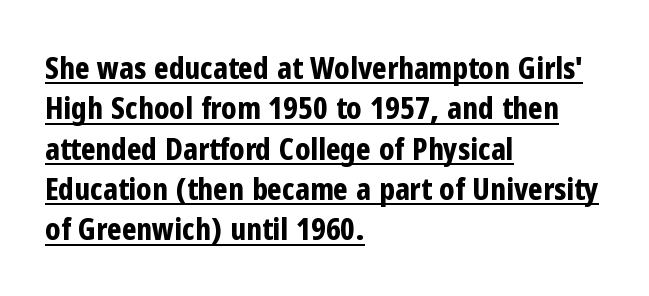
{"serif": "no", "italic": "no", "bold": "yes", "weight": "bold", "width": "condensed", "stroke_contrast": "low", "x_height": "medium", "monospaced": "no", "underline": "yes", "align": "left", "line_spacing": "normal", "line_spacing_ratio": 1.3, "letter_spacing": "normal", "letter_spacing_em": 0.0, "glyph_px": 31}
